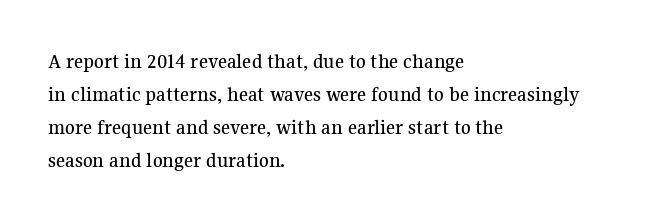
{"italic": "no", "underline": "no", "align": "left", "line_spacing": "normal", "line_spacing_ratio": 1.5, "letter_spacing": "normal", "letter_spacing_em": 0.0, "glyph_px": 22}
